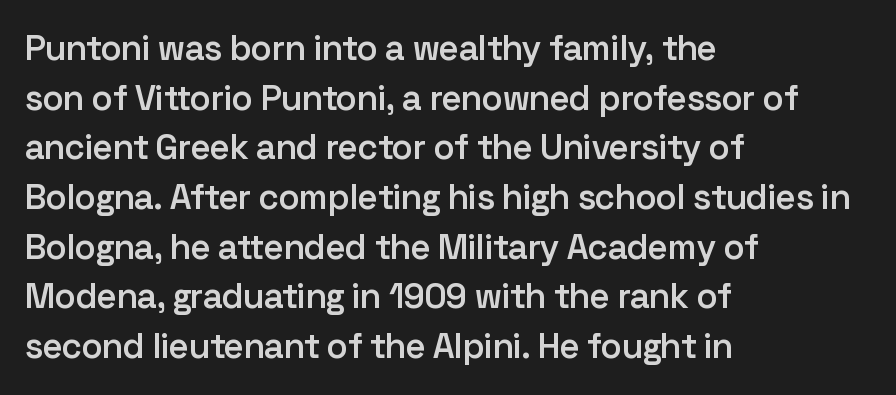
The passage shown is not underscored anywhere. Here the designer chose a conventional face with non-uniform glyph widths. Horizontally, the lines are justified to the leading edge only. Quick note: not italic, upright. Check where the strokes stop: nothing finishes them off — pure sans. Is the letter spacing exaggerated? No — it looks like the ordinary default.
